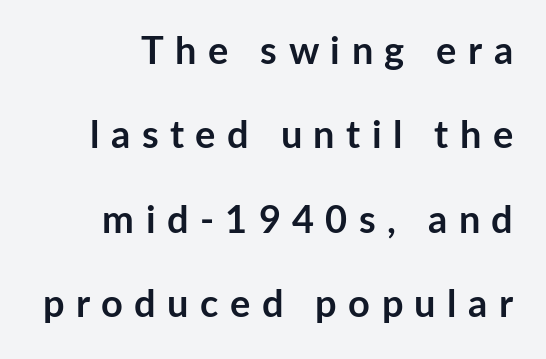
The area under the type is left untouched. Font category for this specimen: sans-serif. These words are printed bold, with thick strokes throughout. The specimen reads as upright at a glance. The gaps between neighbouring characters are conspicuously large. Looks like regular typesetting: each glyph gets only the width it needs.
